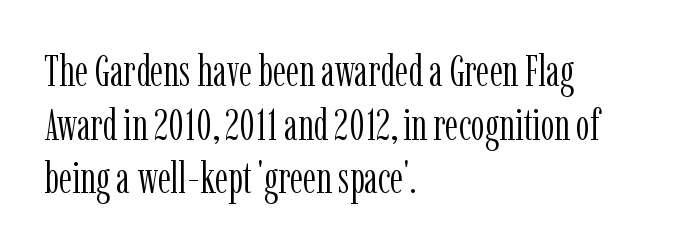
The image shows 44 px light, condensed serif type, upright; set left-aligned, line spacing 1.22x, normal letter spacing, not underlined; low stroke contrast and a medium x-height.
